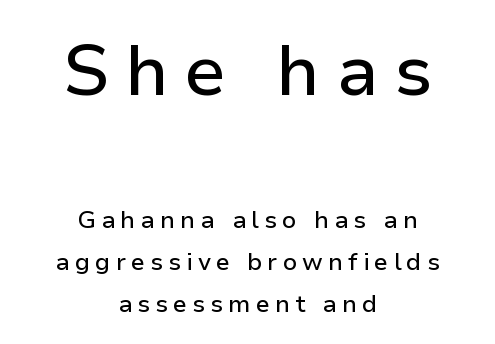
The image shows 71 px sans-serif type, upright; set centered, line spacing 1.74x, unusually wide letter spacing (+0.21 em), not underlined; the first (top) block is 2.96x larger; low stroke contrast and a medium x-height.
